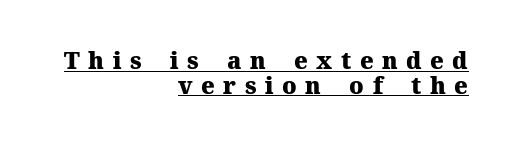
The image shows 23 px bold type, upright; set right-aligned, tight line spacing (1.07x), unusually wide letter spacing (+0.37 em), underlined.
